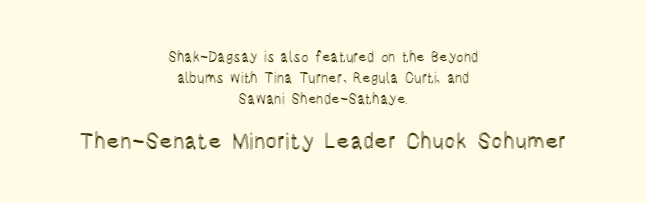
The leading is moderate, giving the passage an even texture. Italic? Not at all — the glyphs are vertical. Line starts and ends both wander, symmetrically. Note: smaller setting up top, larger setting below. The type is set solid horizontally, with unmodified tracking.
